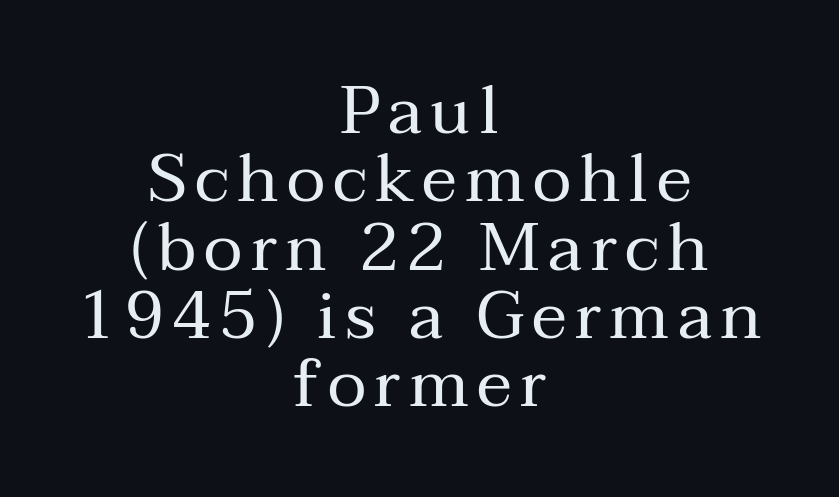
Q: Is the text bold? A: No.
Q: Is the text italic (slanted)? A: No, it is upright.
Q: Is the typeface a serif or a sans-serif typeface? A: Serif.
Q: Is the text underlined? A: No.
Q: How is the paragraph aligned? A: Centered.
Q: Is the spacing between lines tight, normal or loose? A: Tight.
Q: Width (condensed, normal, or wide)? A: Normal.
Q: Stroke contrast? A: Medium.
Q: x-height? A: Medium.
Q: Monospaced? A: No.
